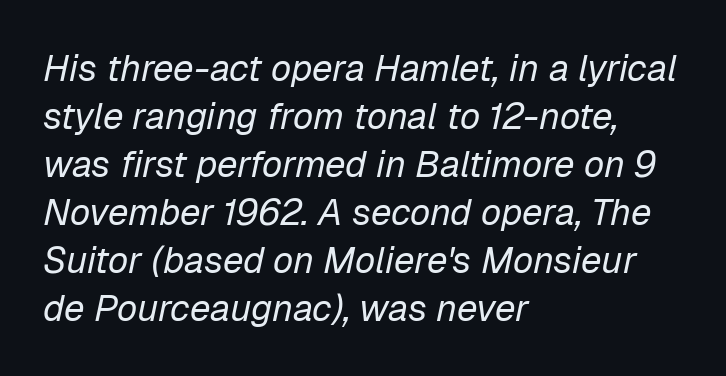
{"italic": "yes", "lean": "right", "slant_degrees": 12, "bold": "no", "weight": "regular", "width": "normal", "stroke_contrast": "low", "x_height": "medium", "monospaced": "no", "underline": "no", "align": "left", "line_spacing": "normal", "line_spacing_ratio": 1.3, "letter_spacing": "normal", "letter_spacing_em": 0.0, "glyph_px": 37}
